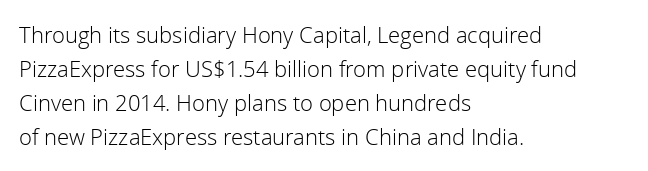
These lines stack with their left ends in a neat column. Any mark beneath the type? The region is blank. Short note: letters normally spaced. The type sits square on the baseline with zero lean.
